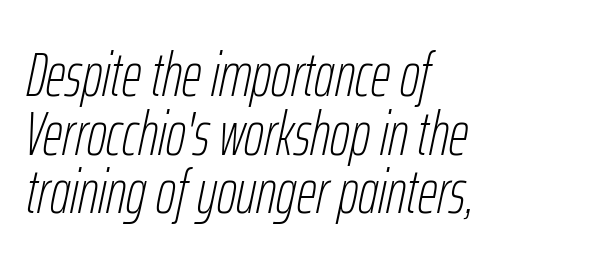
The image shows 61 px thin, condensed type, italic (leaning right); set left-aligned, tight line spacing (0.96x), normal letter spacing, not underlined; low stroke contrast and a medium x-height.
